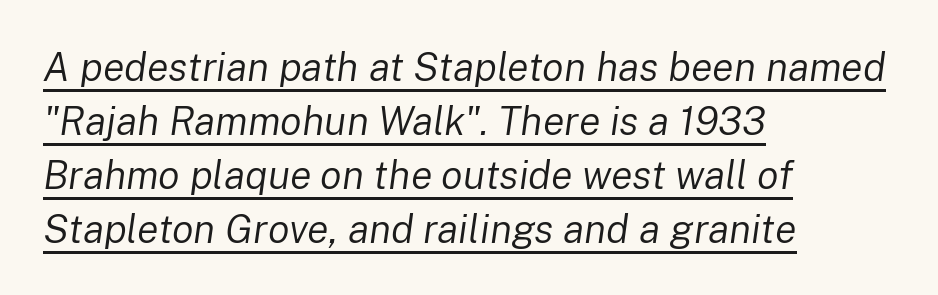
Q: Is the text bold? A: No.
Q: Is the text italic (slanted)? A: Yes, it leans right by about 8 degrees.
Q: Is the text underlined? A: Yes.
Q: How is the paragraph aligned? A: Left-aligned.
Q: Is the spacing between letters normal or unusually wide? A: Normal.
Q: Is the spacing between lines tight, normal or loose? A: Normal.
Q: Width (condensed, normal, or wide)? A: Normal.
Q: Stroke contrast? A: Low.
Q: x-height? A: Medium.
Q: Monospaced? A: No.
